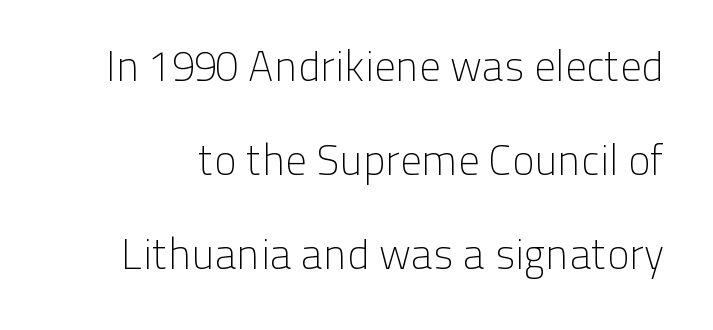
Q: Is the text bold? A: No.
Q: Is the text italic (slanted)? A: No, it is upright.
Q: Is the typeface a serif or a sans-serif typeface? A: Sans-serif.
Q: Is the text underlined? A: No.
Q: Is the spacing between letters normal or unusually wide? A: Normal.
Q: Is the spacing between lines tight, normal or loose? A: Loose.
Q: Width (condensed, normal, or wide)? A: Normal.
Q: Stroke contrast? A: Low.
Q: x-height? A: Medium.
Q: Monospaced? A: No.
